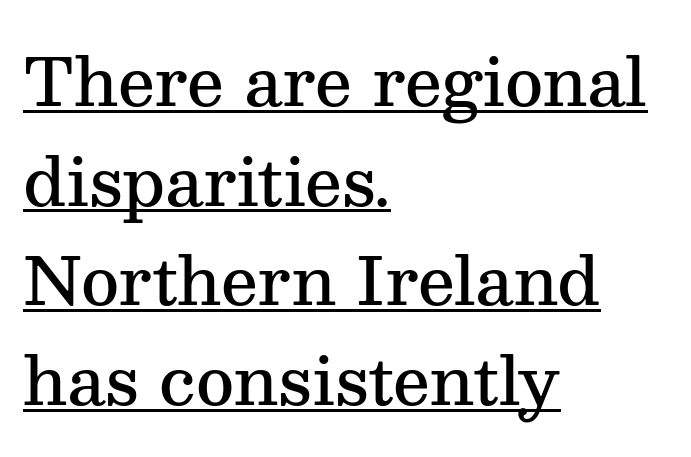
{"serif": "yes", "italic": "no", "bold": "semi", "weight": "semibold", "width": "normal", "stroke_contrast": "medium", "x_height": "medium", "monospaced": "no", "underline": "yes", "align": "left", "line_spacing": "normal", "line_spacing_ratio": 1.51, "letter_spacing": "normal", "letter_spacing_em": 0.0, "glyph_px": 66}
